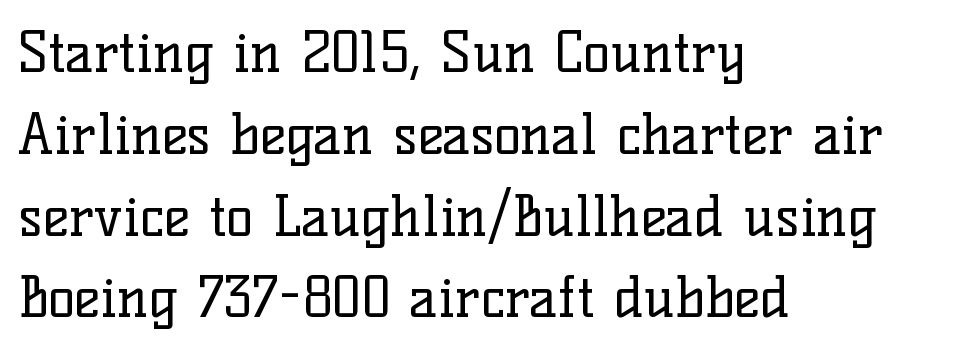
{"serif": "yes", "italic": "no", "bold": "no", "weight": "regular", "width": "normal", "stroke_contrast": "low", "x_height": "medium", "monospaced": "no", "underline": "no", "align": "left", "line_spacing": "normal", "line_spacing_ratio": 1.46, "letter_spacing": "normal", "letter_spacing_em": 0.0, "glyph_px": 56}
